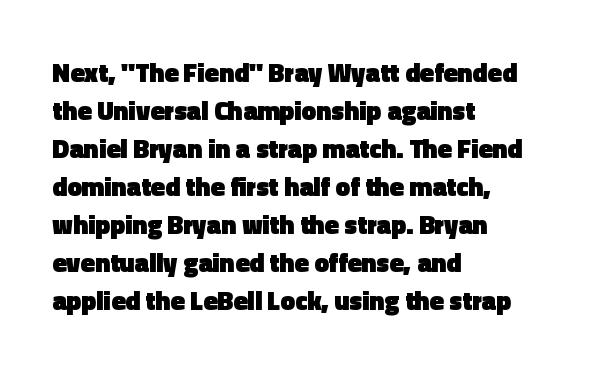
{"italic": "no", "bold": "yes", "underline": "no", "align": "left", "line_spacing": "normal", "line_spacing_ratio": 1.46, "letter_spacing": "normal", "letter_spacing_em": 0.0, "glyph_px": 26}
